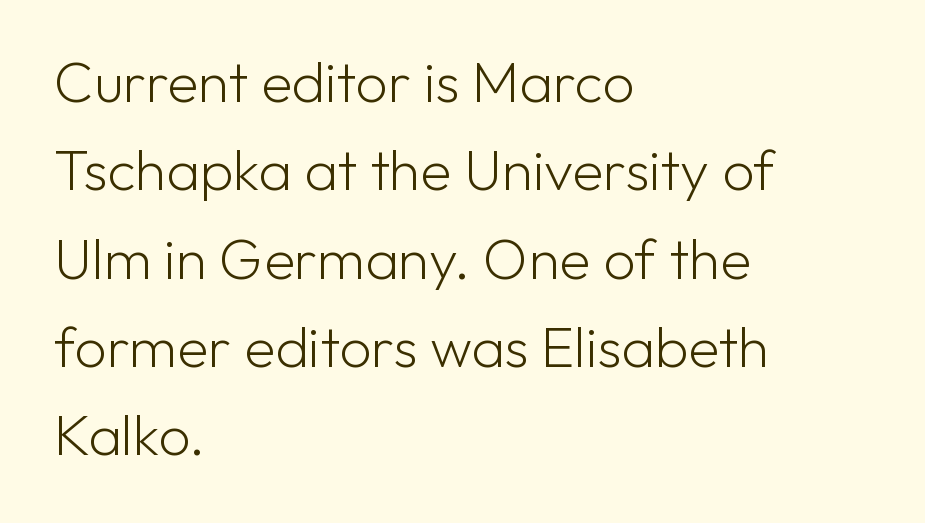
{"serif": "no", "italic": "no", "bold": "no", "weight": "light", "width": "normal", "stroke_contrast": "low", "x_height": "medium", "monospaced": "no", "underline": "no", "align": "left", "line_spacing": "normal", "line_spacing_ratio": 1.55, "letter_spacing": "normal", "letter_spacing_em": 0.0, "glyph_px": 57}
